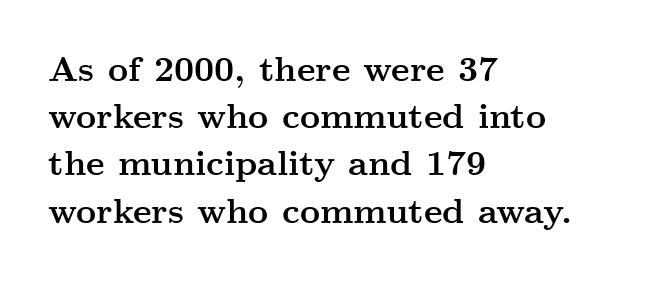
{"serif": "yes", "italic": "no", "bold": "yes", "weight": "semibold", "width": "wide", "stroke_contrast": "medium", "x_height": "small", "monospaced": "no", "underline": "no", "align": "left", "line_spacing": "normal", "line_spacing_ratio": 1.35, "letter_spacing": "normal", "letter_spacing_em": 0.0, "glyph_px": 35}
